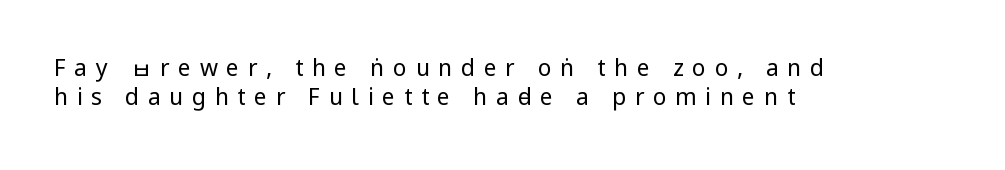
Q: Is the text bold? A: No.
Q: Is the text italic (slanted)? A: No, it is upright.
Q: Is the text underlined? A: No.
Q: How is the paragraph aligned? A: Left-aligned.
Q: Is the spacing between letters normal or unusually wide? A: Unusually wide.
Q: Is the spacing between lines tight, normal or loose? A: Normal.
